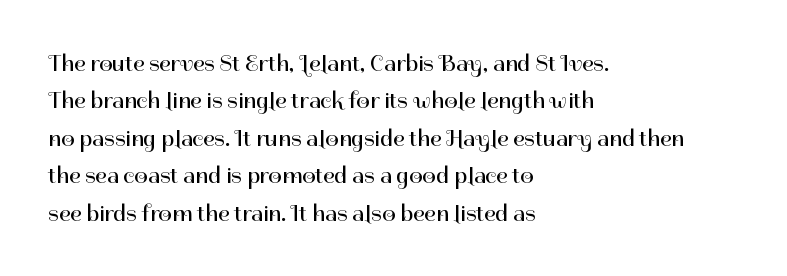
The image shows 24 px text type, upright; set left-aligned, normal line spacing (1.56x), normal letter spacing, not underlined.
